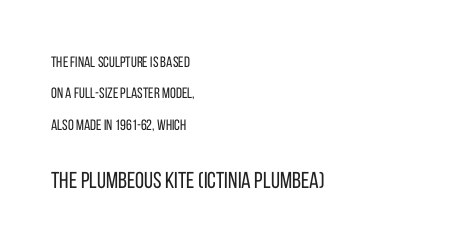
The block of text is sparse from top to bottom, with ample space between rows. The passage shown begins with its smaller block and ends with its larger one. Spacing between characters is what you'd get straight out of the box. Stems and bowls with no extra thickness — not bold.
